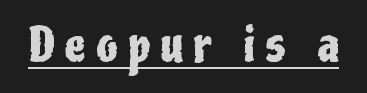
{"serif": "no", "italic": "no", "width": "condensed", "stroke_contrast": "low", "x_height": "medium", "monospaced": "no", "underline": "yes", "letter_spacing": "wide", "letter_spacing_em": 0.23, "glyph_px": 46}
